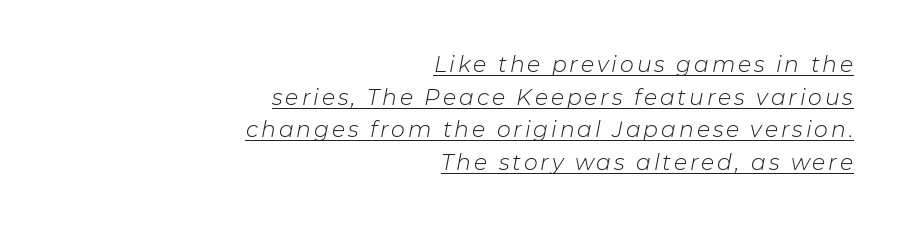
The image shows 22 px text type, italic (leaning right); set right-aligned, normal line spacing (1.48x), underlined.
